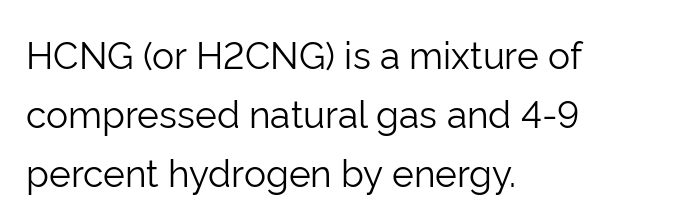
The image shows 37 px light sans-serif type, upright; set left-aligned, normal line spacing (1.6x), normal letter spacing, not underlined; low stroke contrast and a medium x-height.
